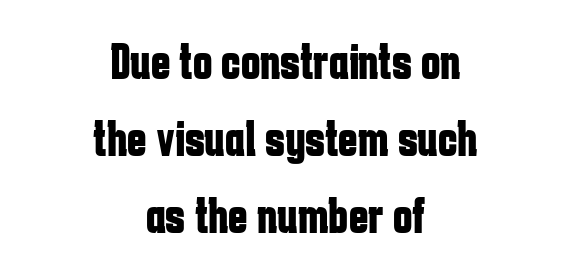
The image shows 52 px bold, condensed sans-serif type, upright; set centered, normal line spacing (1.48x), normal letter spacing, not underlined; low stroke contrast and a medium x-height.
